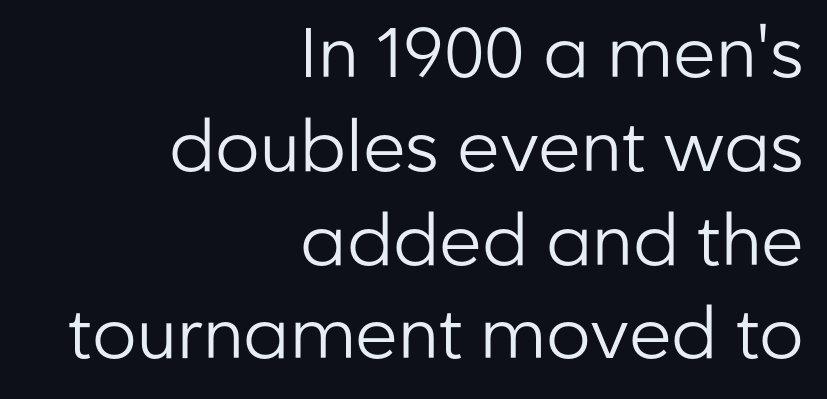
Q: Is the text bold? A: No.
Q: Is the text italic (slanted)? A: No, it is upright.
Q: Is the typeface a serif or a sans-serif typeface? A: Sans-serif.
Q: Is the text underlined? A: No.
Q: How is the paragraph aligned? A: Right-aligned.
Q: Is the spacing between letters normal or unusually wide? A: Normal.
Q: Is the spacing between lines tight, normal or loose? A: Normal.
Q: Width (condensed, normal, or wide)? A: Normal.
Q: Stroke contrast? A: Low.
Q: x-height? A: Medium.
Q: Monospaced? A: No.
